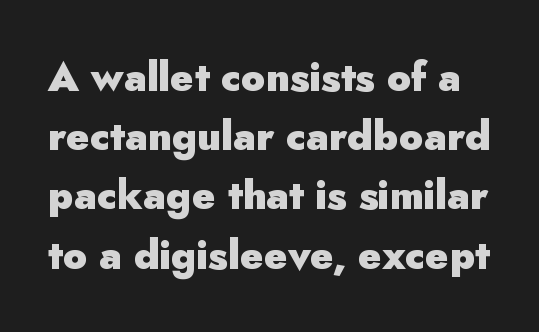
The image shows 40 px heavy sans-serif type, upright; set normal line spacing (1.48x), normal letter spacing, not underlined; low stroke contrast and a small x-height.
